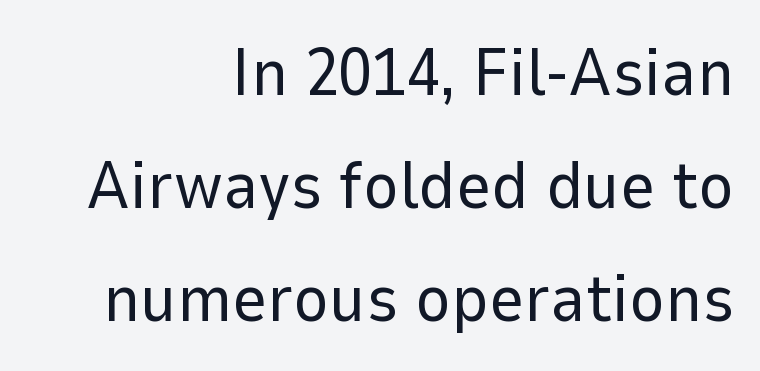
The image shows 68 px regular-weight sans-serif type, upright; set right-aligned, normal line spacing (1.66x), normal letter spacing, not underlined; low stroke contrast and a medium x-height.
